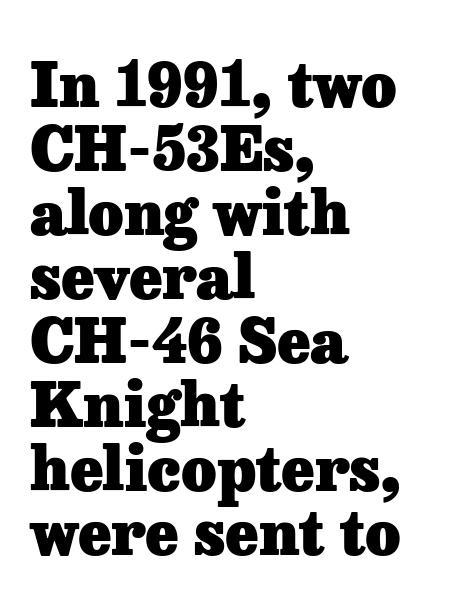
Q: Is the text bold? A: Yes.
Q: Is the text italic (slanted)? A: No, it is upright.
Q: Is the typeface a serif or a sans-serif typeface? A: Serif.
Q: Is the text underlined? A: No.
Q: How is the paragraph aligned? A: Left-aligned.
Q: Is the spacing between letters normal or unusually wide? A: Normal.
Q: Is the spacing between lines tight, normal or loose? A: Tight.
Q: Width (condensed, normal, or wide)? A: Normal.
Q: Stroke contrast? A: Low.
Q: x-height? A: Medium.
Q: Monospaced? A: No.
